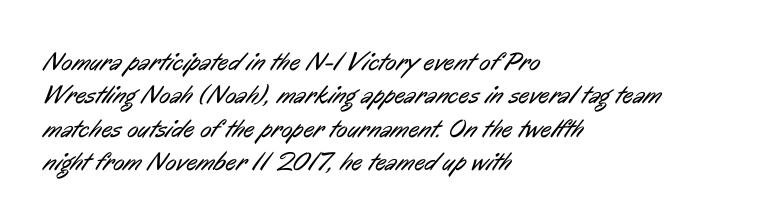
Q: Is the text bold? A: No.
Q: Is the text underlined? A: No.
Q: How is the paragraph aligned? A: Left-aligned.
Q: Is the spacing between letters normal or unusually wide? A: Normal.
Q: Is the spacing between lines tight, normal or loose? A: Normal.
